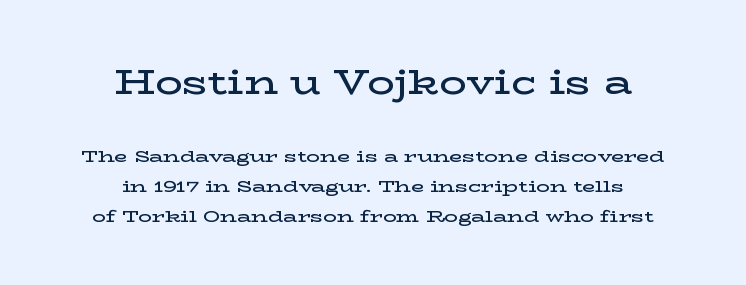
{"serif": "yes", "italic": "no", "bold": "semi", "weight": "semibold", "width": "wide", "stroke_contrast": "low", "x_height": "medium", "monospaced": "no", "underline": "no", "align": "center", "line_spacing_ratio": 1.76, "letter_spacing": "normal", "letter_spacing_em": 0.0, "larger_block": "first", "size_ratio": 2.0, "glyph_px": 34}
